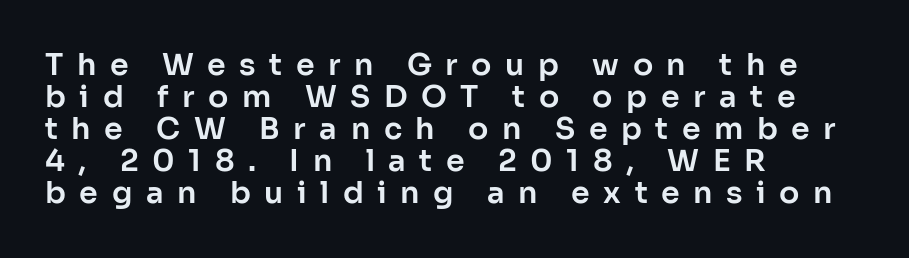
The image shows 30 px sans-serif type, upright; set left-aligned, tight line spacing (1.07x), unusually wide letter spacing (+0.45 em), not underlined; low stroke contrast and a medium x-height.
